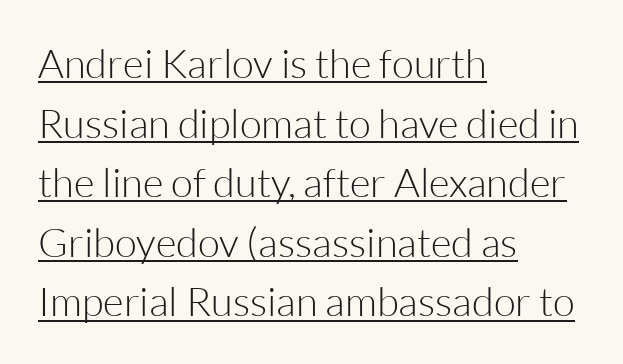
The image shows 40 px light sans-serif type, upright; set left-aligned, normal line spacing (1.49x), normal letter spacing, underlined; low stroke contrast and a medium x-height.
